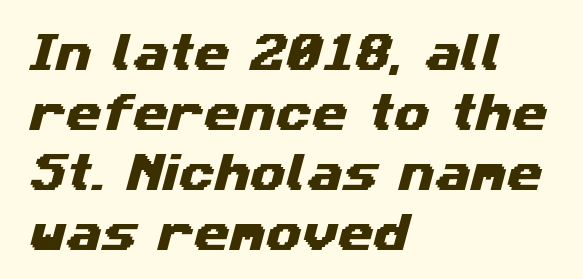
{"serif": "no", "width": "wide", "stroke_contrast": "medium", "x_height": "medium", "monospaced": "no", "underline": "no", "align": "left", "line_spacing": "normal", "line_spacing_ratio": 1.46, "letter_spacing": "normal", "letter_spacing_em": 0.0, "glyph_px": 41}
